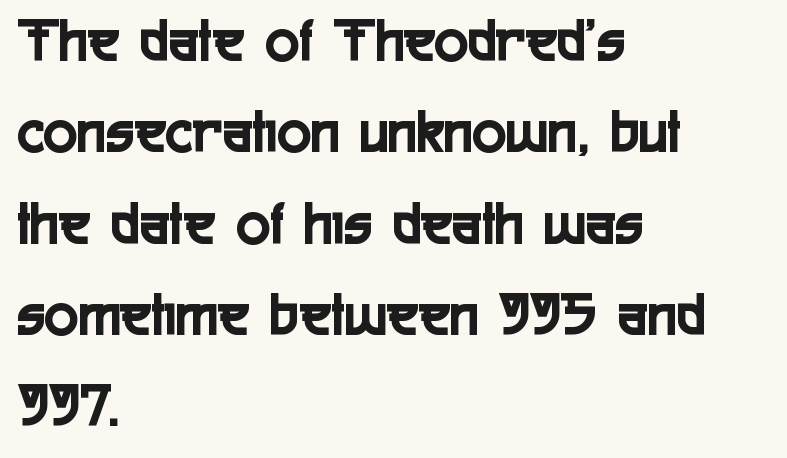
{"serif": "no", "italic": "no", "width": "condensed", "x_height": "medium", "monospaced": "no", "underline": "no", "align": "left", "line_spacing": "normal", "line_spacing_ratio": 1.45, "letter_spacing": "normal", "letter_spacing_em": 0.0, "glyph_px": 63}
